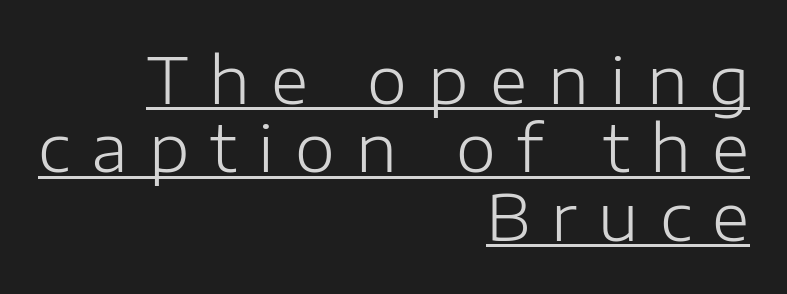
The characters display no serif detailing; their extremities are plain. No chunkiness to these letters — they're not bold. Italic: no, the glyphs are upright roman. The passage shown stacks its lines with hardly any gap. Here the glyphs are tracked loosely, breaking word shapes into spaced letters.
